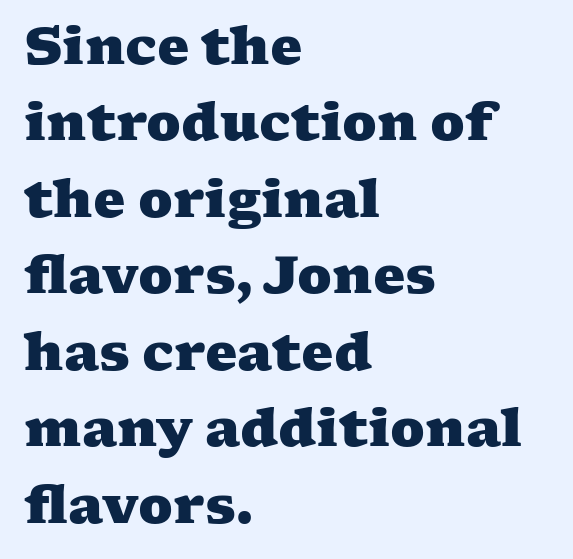
The image shows 51 px heavy, wide serif type; set left-aligned, normal line spacing (1.5x), normal letter spacing, not underlined; medium stroke contrast and a medium x-height.
